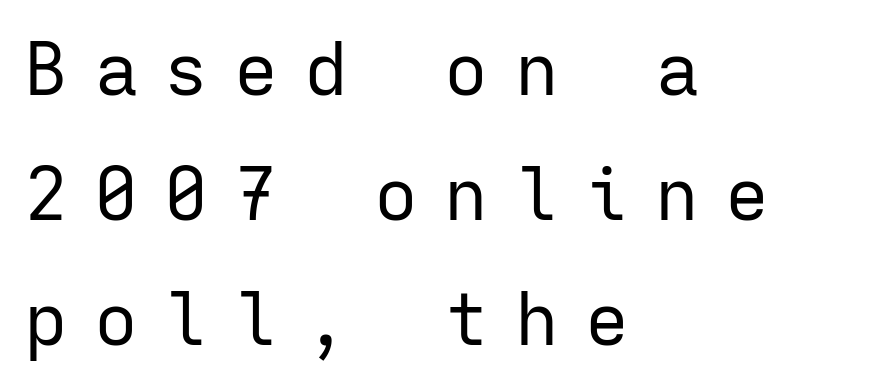
The image shows 73 px regular-weight sans-serif type, upright, monospaced; set left-aligned, line spacing 1.71x, unusually wide letter spacing (+0.36 em), not underlined; low stroke contrast and a medium x-height.
